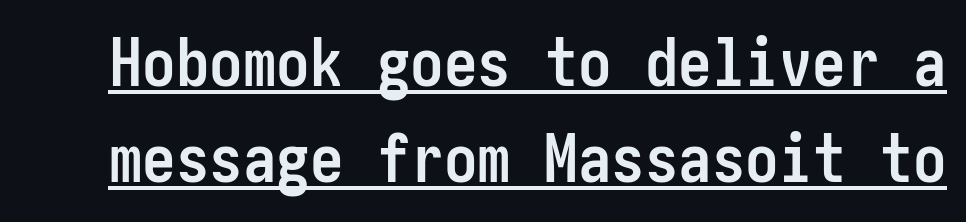
The characters look thick and weighty, a clear bold. Decoration check: the copy is underlined. A roman cut, with each character standing at attention. Rows of type keep a routine distance in the vertical direction. Characters follow at the spacing the type designer built in.
